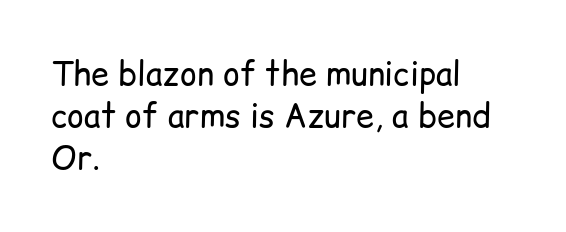
The image shows 32 px regular-weight sans-serif type, upright; set left-aligned, normal line spacing (1.32x), normal letter spacing, not underlined; low stroke contrast and a medium x-height.
